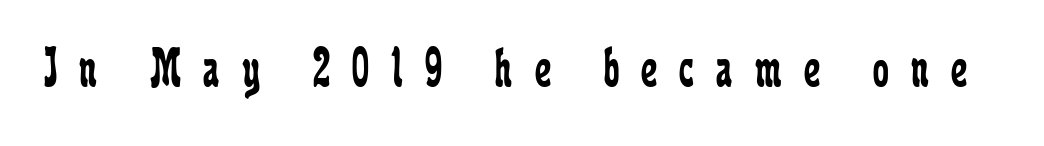
{"serif": "yes", "italic": "no", "bold": "no", "weight": "regular", "width": "condensed", "stroke_contrast": "low", "x_height": "medium", "monospaced": "no", "underline": "no", "letter_spacing": "wide", "letter_spacing_em": 0.39, "glyph_px": 57}
